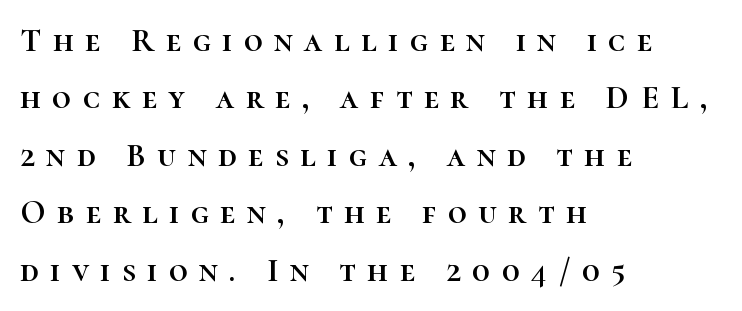
The image shows 33 px text type, upright; set left-aligned, line spacing 1.74x, unusually wide letter spacing (+0.35 em), not underlined; high stroke contrast and a medium x-height.
